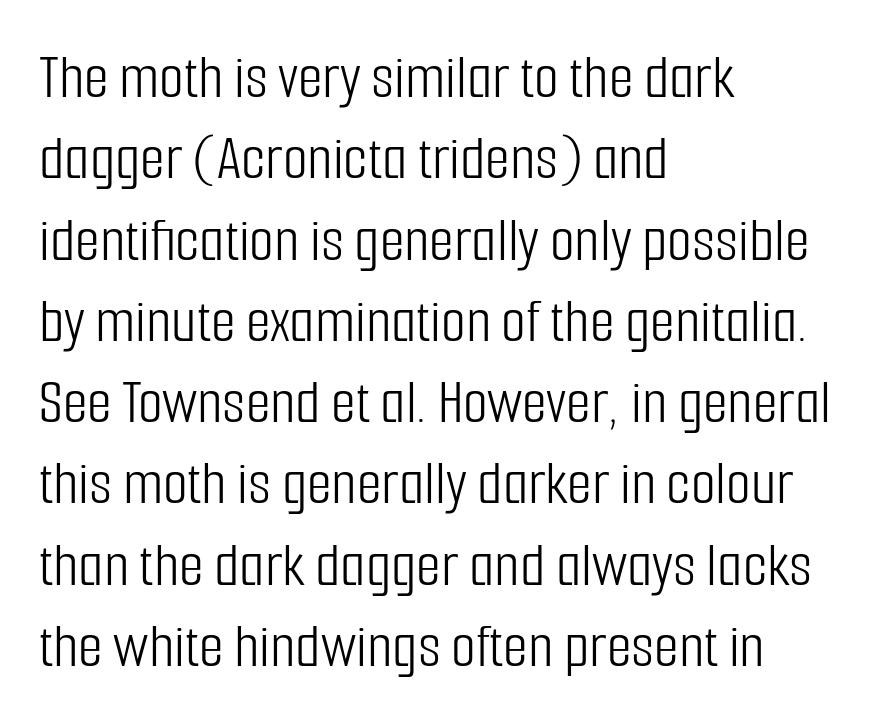
Q: Is the text bold? A: No.
Q: Is the text italic (slanted)? A: No, it is upright.
Q: Is the typeface a serif or a sans-serif typeface? A: Sans-serif.
Q: Is the text underlined? A: No.
Q: How is the paragraph aligned? A: Left-aligned.
Q: Is the spacing between letters normal or unusually wide? A: Normal.
Q: Is the spacing between lines tight, normal or loose? A: Normal.
Q: Width (condensed, normal, or wide)? A: Condensed.
Q: Stroke contrast? A: Low.
Q: x-height? A: Medium.
Q: Monospaced? A: No.
